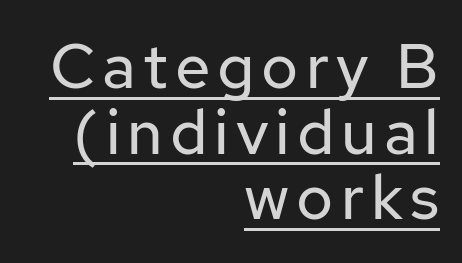
{"serif": "no", "italic": "no", "bold": "no", "weight": "regular", "width": "normal", "stroke_contrast": "low", "x_height": "medium", "monospaced": "no", "underline": "yes", "align": "right", "line_spacing": "tight", "line_spacing_ratio": 1.04, "glyph_px": 63}
